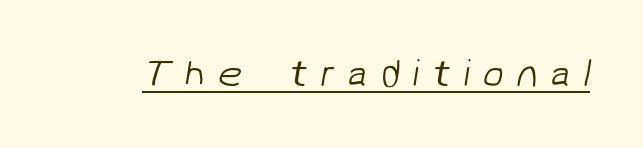
The image shows 39 px light sans-serif type; set unusually wide letter spacing (+0.32 em), underlined; low stroke contrast and a medium x-height.
